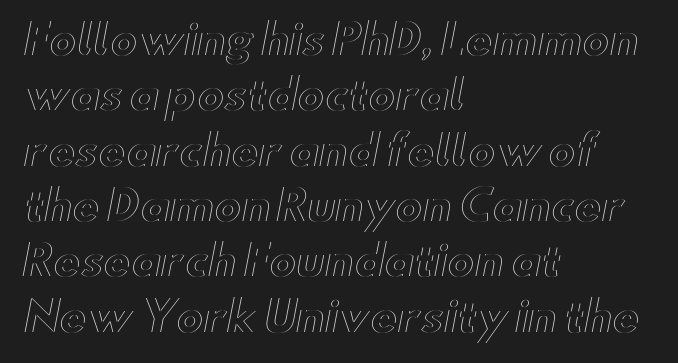
Q: Is the text italic (slanted)? A: Yes.
Q: Is the text underlined? A: No.
Q: How is the paragraph aligned? A: Left-aligned.
Q: Is the spacing between letters normal or unusually wide? A: Normal.
Q: Is the spacing between lines tight, normal or loose? A: Normal.
Q: Width (condensed, normal, or wide)? A: Wide.
Q: x-height? A: Small.
Q: Monospaced? A: No.
